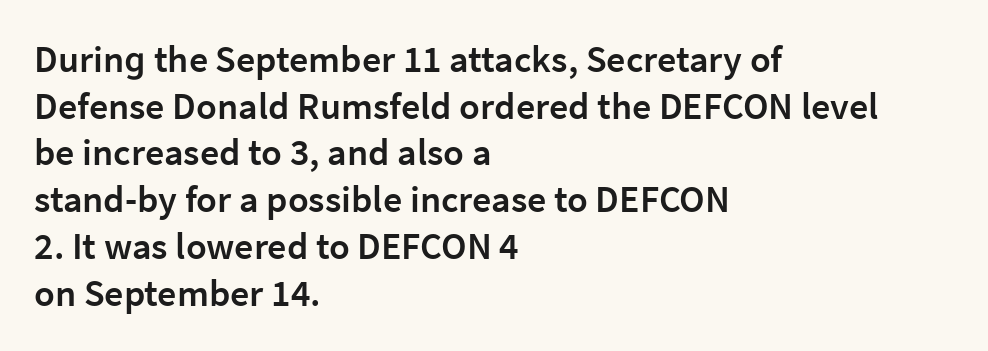
A sans-serif font was chosen for this passage. Firm but not heavy-handed strokes: this text is semibold. Anything drawn beneath the words? Only blank space. How are the letters spaced? Ordinarily, with no added tracking. Line starts are locked; line ends wander. Style check: upright.
